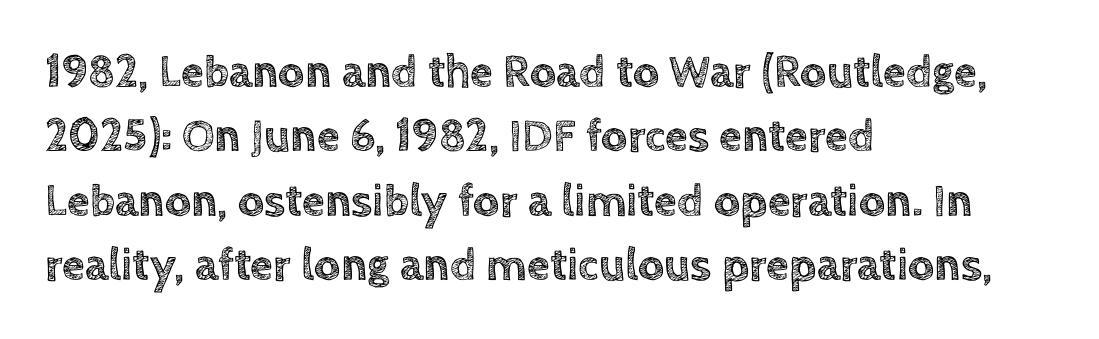
{"italic": "no", "width": "normal", "x_height": "large", "monospaced": "no", "underline": "no", "align": "left", "line_spacing": "normal", "line_spacing_ratio": 1.4, "letter_spacing": "normal", "letter_spacing_em": 0.0, "glyph_px": 46}
